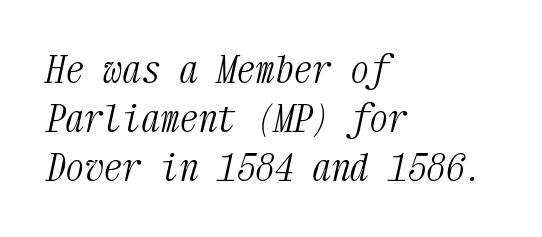
Q: Is the text bold? A: No.
Q: Is the text italic (slanted)? A: Yes, it leans right by about 12 degrees.
Q: Is the typeface a serif or a sans-serif typeface? A: Serif.
Q: Is the text underlined? A: No.
Q: How is the paragraph aligned? A: Left-aligned.
Q: Is the spacing between letters normal or unusually wide? A: Normal.
Q: Is the spacing between lines tight, normal or loose? A: Normal.
Q: Width (condensed, normal, or wide)? A: Condensed.
Q: Stroke contrast? A: Medium.
Q: x-height? A: Medium.
Q: Monospaced? A: Yes.
